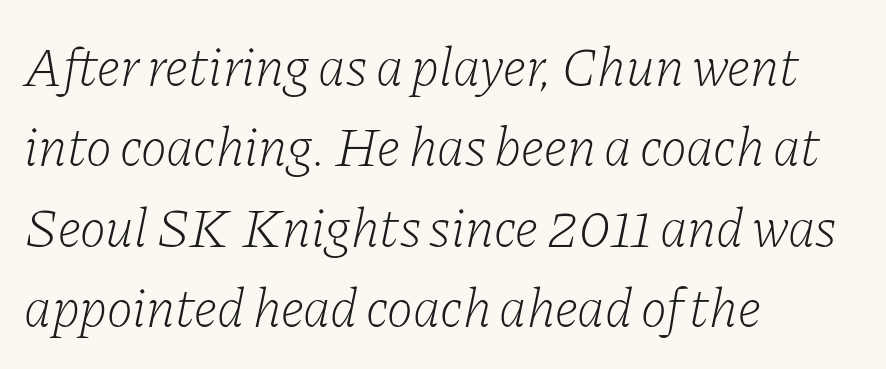
The image shows 55 px light serif type, italic (leaning right); set left-aligned, normal line spacing (1.46x), normal letter spacing, not underlined; low stroke contrast and a medium x-height.
